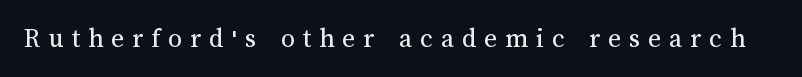
The image shows 28 px regular-weight type, upright; set unusually wide letter spacing (+0.28 em), not underlined; medium stroke contrast and a medium x-height.
